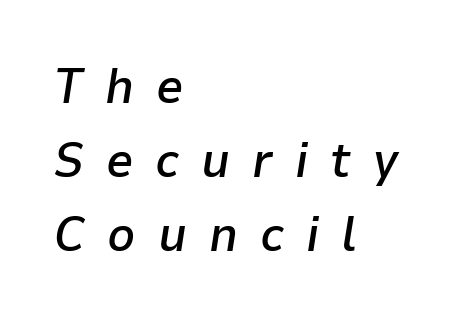
You could not count columns in this text — the font is proportionally spaced. Interline gaps are of average width in this sample. It's the slanting kind of type. This rendering features lettering with no underline. Caption: semibold face, moderately heavy strokes.
